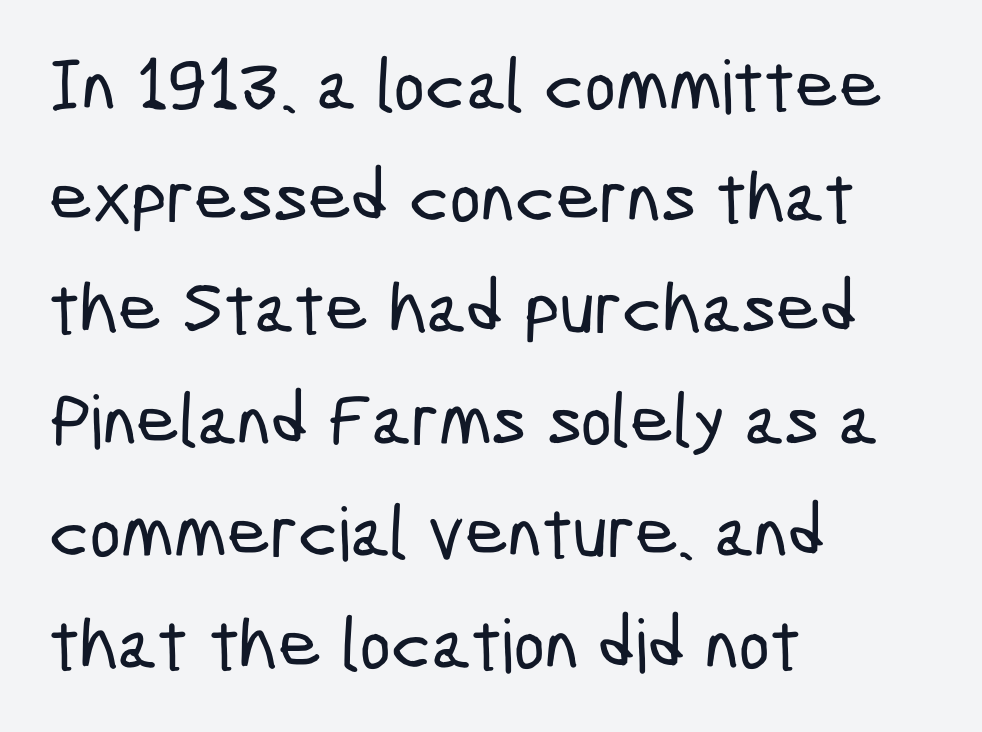
Varying glyph widths throughout — classic text-font behaviour. Beneath every word, the page is bare. Type style note: lacks serifs. Reading down the column, the eye jumps a familiar distance to each next line.
